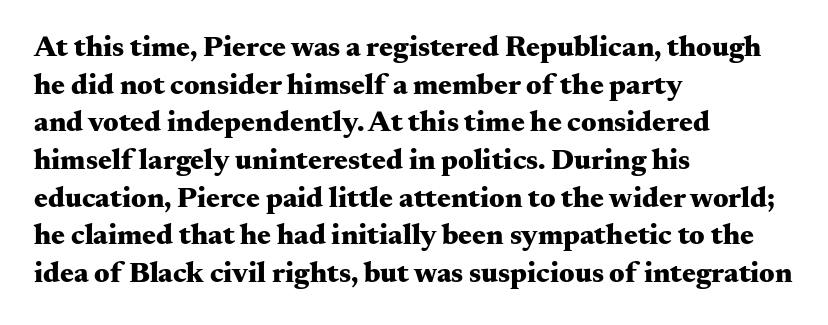
The image shows 29 px heavy, wide serif type, upright; set left-aligned, normal line spacing (1.3x), normal letter spacing, not underlined; medium stroke contrast and a small x-height.
